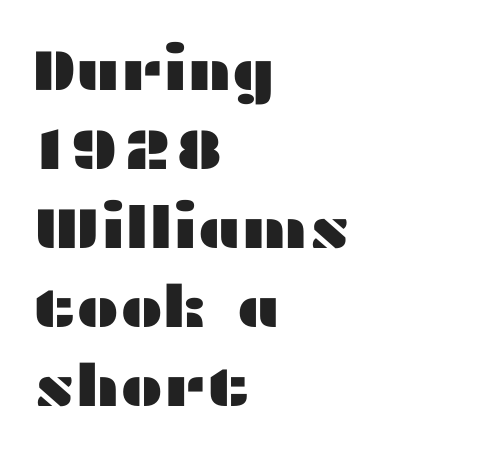
Q: Is the text italic (slanted)? A: No, it is upright.
Q: Is the typeface a serif or a sans-serif typeface? A: Sans-serif.
Q: Is the text underlined? A: No.
Q: How is the paragraph aligned? A: Left-aligned.
Q: Is the spacing between letters normal or unusually wide? A: Normal.
Q: Is the spacing between lines tight, normal or loose? A: Normal.
Q: Width (condensed, normal, or wide)? A: Wide.
Q: Stroke contrast? A: Medium.
Q: x-height? A: Medium.
Q: Monospaced? A: No.
